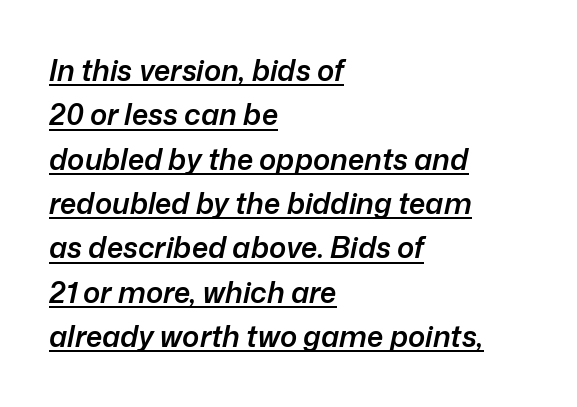
Typeset ragged right — the left edge is the straight one. The font is running at a semibold setting, under full bold. Decoration check: the copy is underlined. Is this a fixed-width face? No — the glyphs have proportional, varying widths. The whole block is typeset with a tilt. Characters follow at the spacing the type designer built in.
